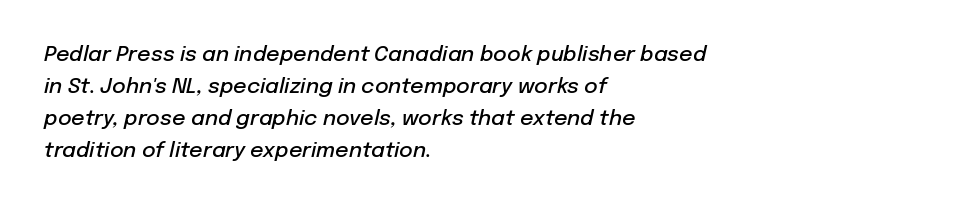
Q: Is the text bold? A: Semi-bold.
Q: Is the text italic (slanted)? A: Yes, it leans right by about 12 degrees.
Q: Is the text underlined? A: No.
Q: How is the paragraph aligned? A: Left-aligned.
Q: Is the spacing between letters normal or unusually wide? A: Normal.
Q: Is the spacing between lines tight, normal or loose? A: Normal.
